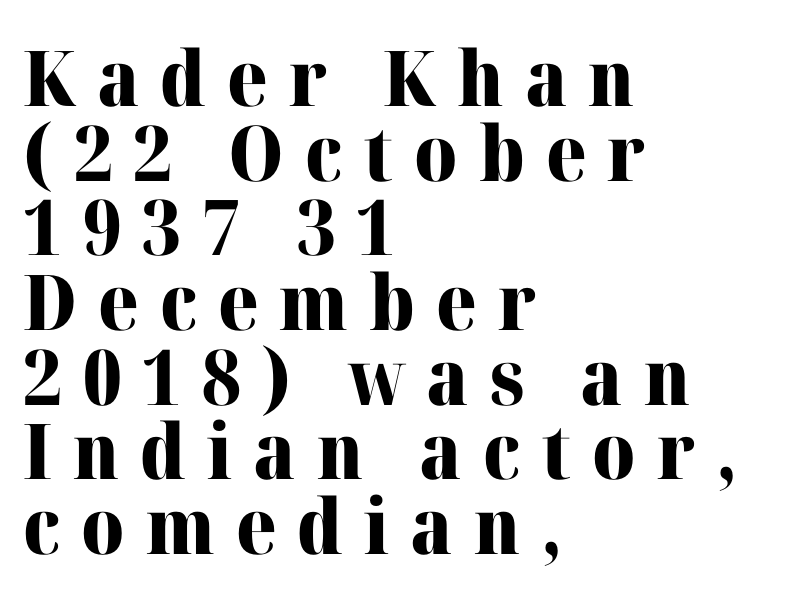
Leftover space on each line is placed entirely after the last word. Note: serifs present on the glyphs. The glyphs have the mass of a bold cut. This is the regular roman posture of the typeface. Compared with typical body copy, the letter spacing here is much looser. Think of a printed novel: that variable character pitch is what you see here.
